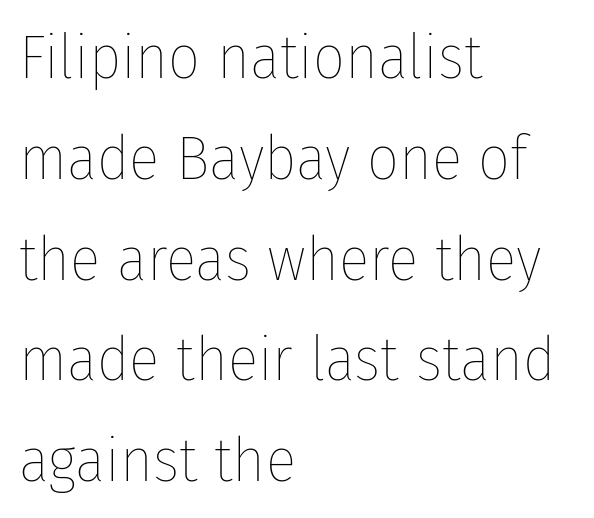
The text block is weighted toward the left margin, trailing off unevenly rightward. Notice how descenders clear the ascenders below comfortably — that's standard leading. The passage shown is not underscored anywhere. Heft: none added — not bold.
